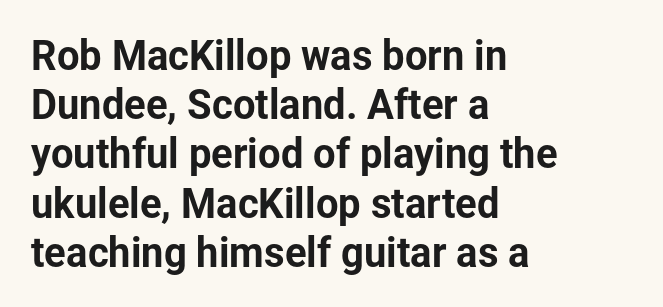
Q: Is the text italic (slanted)? A: No, it is upright.
Q: Is the typeface a serif or a sans-serif typeface? A: Sans-serif.
Q: Is the text underlined? A: No.
Q: How is the paragraph aligned? A: Left-aligned.
Q: Is the spacing between letters normal or unusually wide? A: Normal.
Q: Width (condensed, normal, or wide)? A: Normal.
Q: Stroke contrast? A: Low.
Q: x-height? A: Medium.
Q: Monospaced? A: No.
